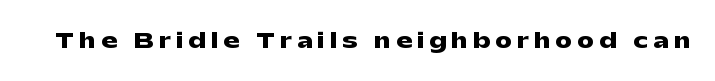
{"italic": "no", "bold": "yes", "underline": "no", "letter_spacing": "wide", "letter_spacing_em": 0.25, "glyph_px": 21}
